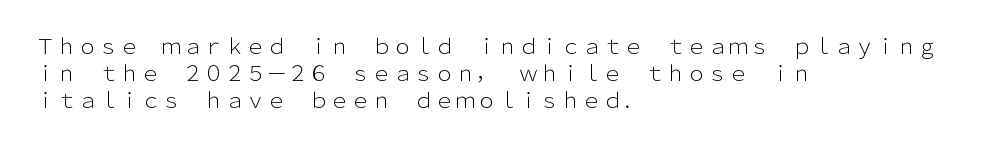
Q: Is the text bold? A: No.
Q: Is the text italic (slanted)? A: No, it is upright.
Q: Is the text underlined? A: No.
Q: How is the paragraph aligned? A: Left-aligned.
Q: Is the spacing between letters normal or unusually wide? A: Normal.
Q: Is the spacing between lines tight, normal or loose? A: Normal.
